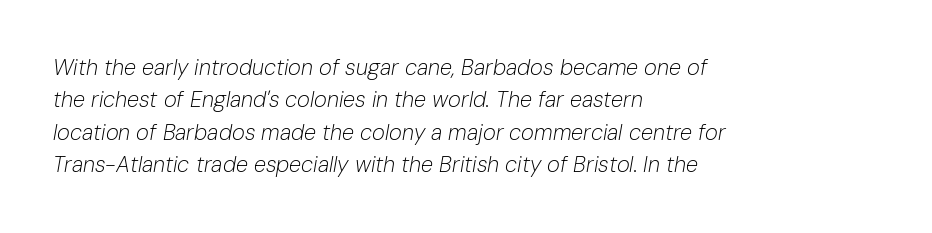
{"italic": "yes", "lean": "right", "slant_degrees": 10, "bold": "no", "underline": "no", "align": "left", "line_spacing": "normal", "line_spacing_ratio": 1.47, "letter_spacing": "normal", "letter_spacing_em": 0.0, "glyph_px": 22}
